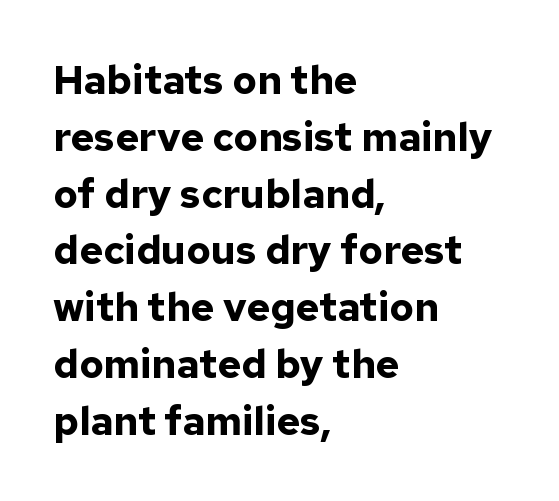
The image shows 40 px bold sans-serif type, upright; set left-aligned, normal line spacing (1.42x), normal letter spacing, not underlined; low stroke contrast and a medium x-height.
